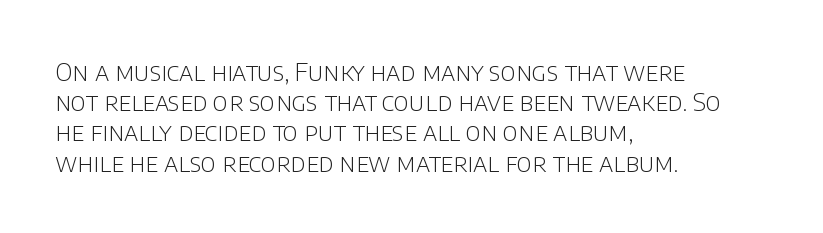
In terms of posture, this sample is upright. The rendering keeps characters at their native spacing. Caption: face not bold, strokes unweighted. The string is rendered with underlining switched off. Horizontal alignment here is leftward, the default for most running prose.
